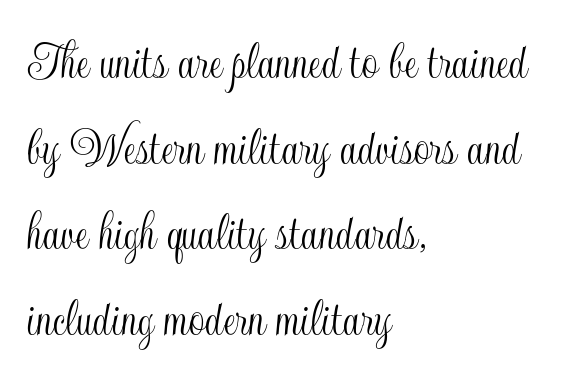
{"width": "condensed", "x_height": "small", "monospaced": "no", "underline": "no", "align": "left", "line_spacing": "normal", "line_spacing_ratio": 1.53, "letter_spacing": "normal", "letter_spacing_em": 0.0, "glyph_px": 56}
